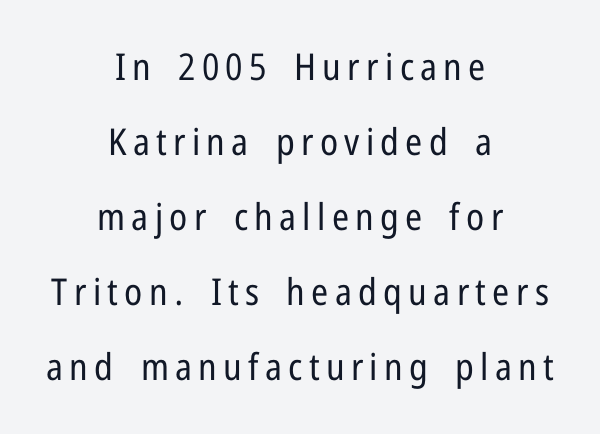
The image shows 37 px regular-weight, condensed sans-serif type, upright; set centered, loose line spacing (2.03x), not underlined; low stroke contrast and a medium x-height.
